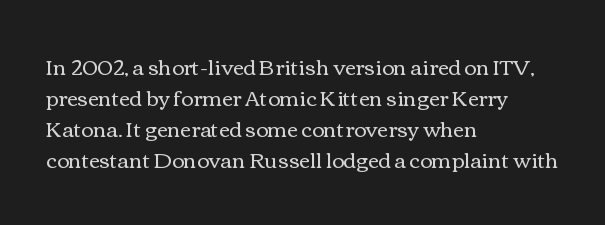
Q: Is the text bold? A: No.
Q: Is the text italic (slanted)? A: No, it is upright.
Q: Is the text underlined? A: No.
Q: How is the paragraph aligned? A: Left-aligned.
Q: Is the spacing between letters normal or unusually wide? A: Normal.
Q: Is the spacing between lines tight, normal or loose? A: Normal.
